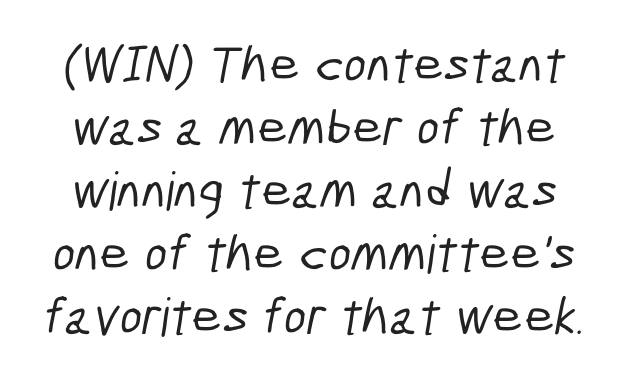
{"serif": "no", "width": "condensed", "stroke_contrast": "low", "x_height": "medium", "monospaced": "no", "underline": "no", "line_spacing_ratio": 1.19, "letter_spacing": "normal", "letter_spacing_em": 0.0, "glyph_px": 53}
